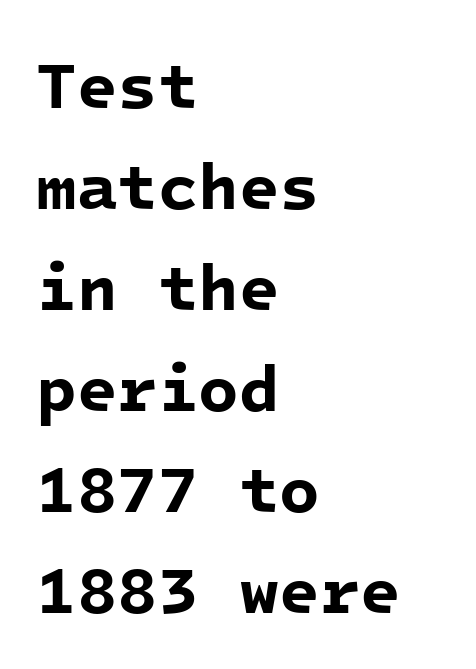
Q: Is the text bold? A: Yes.
Q: Is the typeface a serif or a sans-serif typeface? A: Sans-serif.
Q: Is the text underlined? A: No.
Q: How is the paragraph aligned? A: Left-aligned.
Q: Is the spacing between letters normal or unusually wide? A: Normal.
Q: Is the spacing between lines tight, normal or loose? A: Normal.
Q: Width (condensed, normal, or wide)? A: Normal.
Q: Stroke contrast? A: Low.
Q: x-height? A: Medium.
Q: Monospaced? A: Yes.
